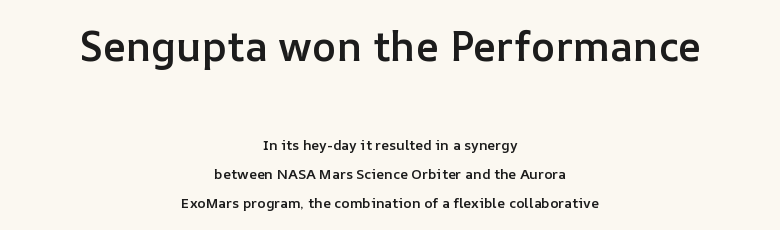
Glance below the letters and you will spot only blank space. What stands out about the letter spacing? Nothing — it is the standard amount. The lines are quadded center. A typesetter would call this proportional, since set widths differ per character. Note: larger setting up top, smaller setting below.
